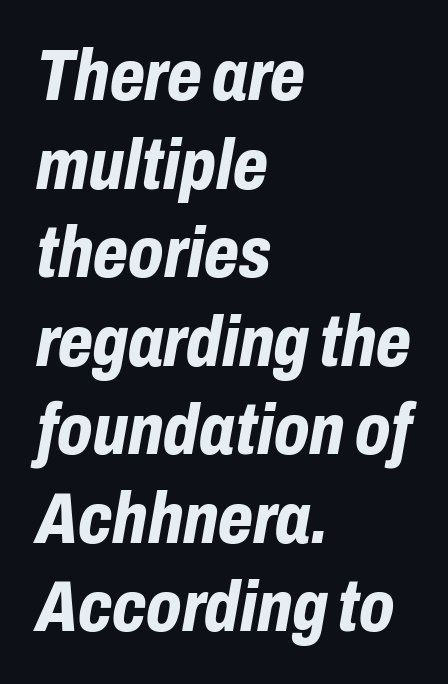
The image shows 72 px bold, condensed type, italic (leaning right); set left-aligned, line spacing 1.23x, normal letter spacing, not underlined; low stroke contrast and a medium x-height.
